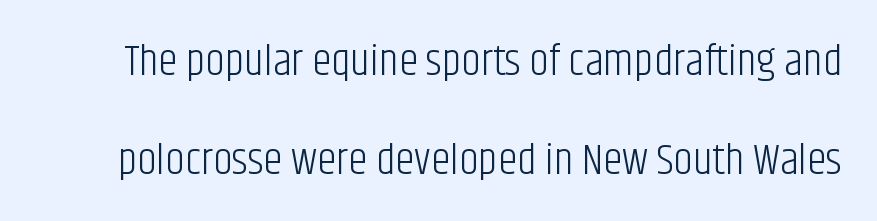
The image shows 44 px light, condensed sans-serif type, upright; set loose line spacing (2.26x), normal letter spacing, not underlined; low stroke contrast and a large x-height.
